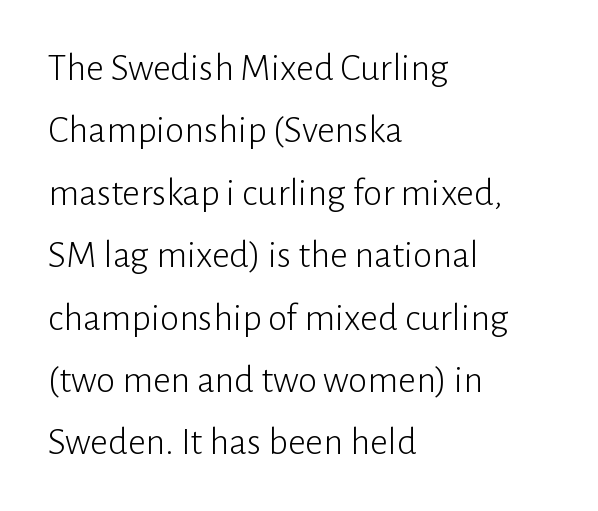
Q: Is the text bold? A: No.
Q: Is the text italic (slanted)? A: No, it is upright.
Q: Is the typeface a serif or a sans-serif typeface? A: Sans-serif.
Q: Is the text underlined? A: No.
Q: How is the paragraph aligned? A: Left-aligned.
Q: Is the spacing between letters normal or unusually wide? A: Normal.
Q: Is the spacing between lines tight, normal or loose? A: Normal.
Q: Width (condensed, normal, or wide)? A: Normal.
Q: Stroke contrast? A: Low.
Q: x-height? A: Medium.
Q: Monospaced? A: No.
